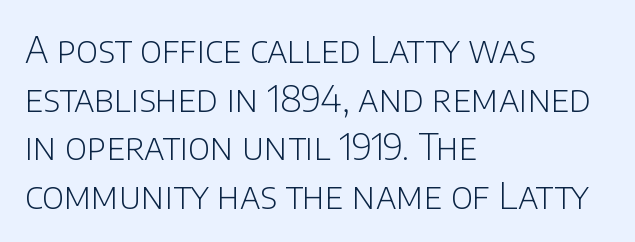
The image shows 36 px light sans-serif type, upright; set left-aligned, normal line spacing (1.35x), normal letter spacing, not underlined; low stroke contrast and a large x-height.
